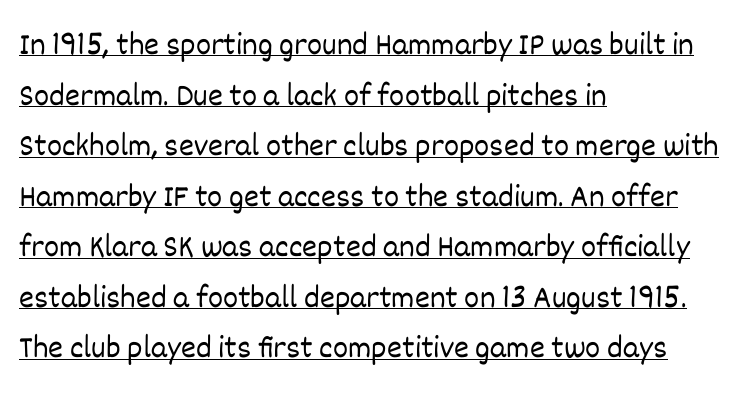
{"italic": "no", "bold": "no", "weight": "light", "width": "normal", "stroke_contrast": "low", "x_height": "large", "monospaced": "no", "underline": "yes", "align": "left", "line_spacing": "normal", "line_spacing_ratio": 1.58, "letter_spacing": "normal", "letter_spacing_em": 0.0, "glyph_px": 32}
